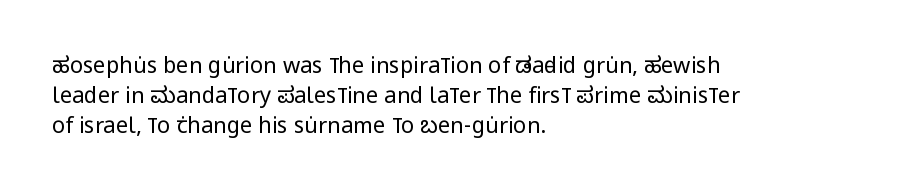
The image shows 22 px text type, upright; set left-aligned, normal line spacing (1.37x), normal letter spacing, not underlined.
